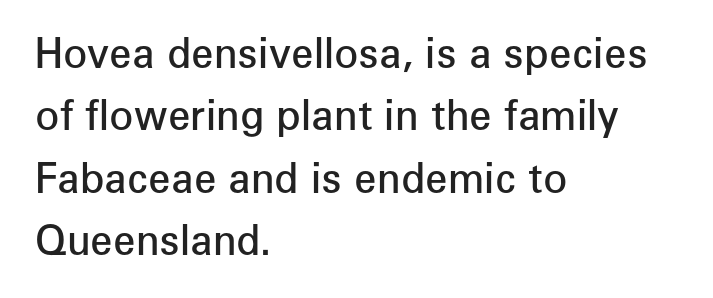
The image shows 40 px semibold sans-serif type, upright; set left-aligned, normal line spacing (1.56x), normal letter spacing, not underlined; low stroke contrast and a medium x-height.
